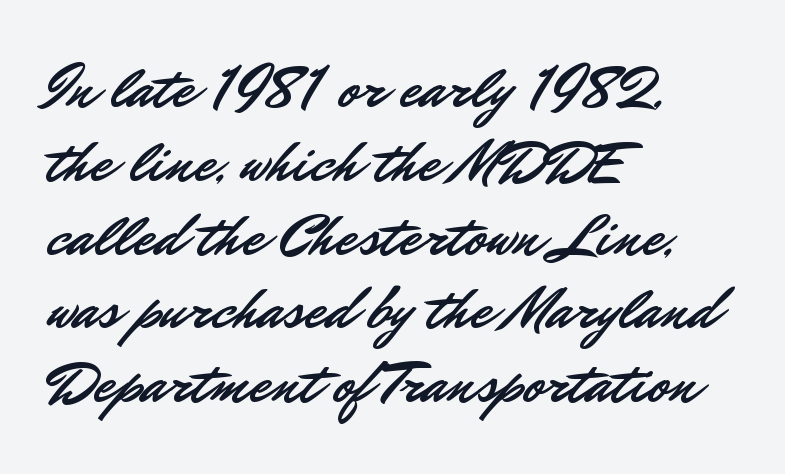
Does extra space separate the letters? No, they use regular spacing. Looks like regular typesetting: each glyph gets only the width it needs. You can tell from the bare stems that sans-serif type was used. Any mark beneath the type? The region is blank.
